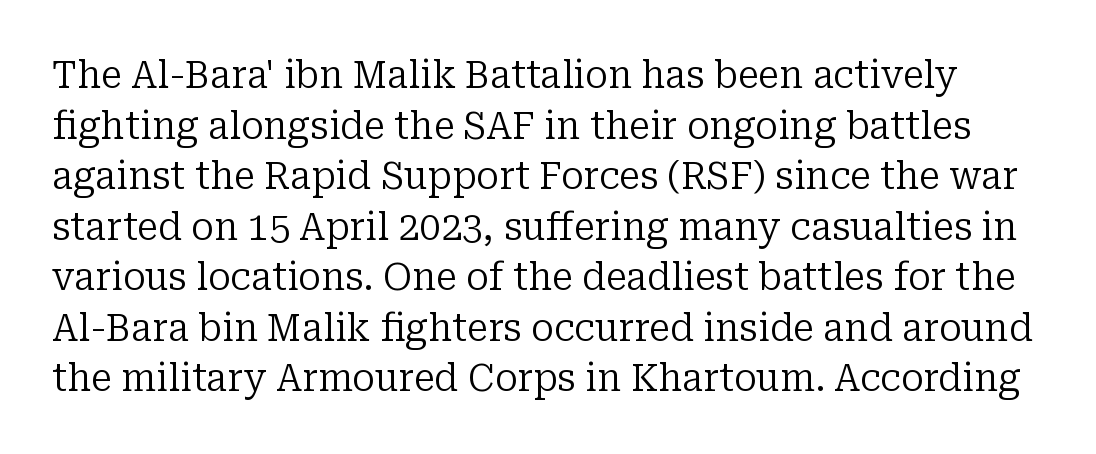
{"serif": "yes", "italic": "no", "bold": "no", "weight": "regular", "width": "normal", "stroke_contrast": "low", "x_height": "medium", "monospaced": "no", "underline": "no", "line_spacing": "normal", "line_spacing_ratio": 1.33, "letter_spacing": "normal", "letter_spacing_em": 0.0, "glyph_px": 38}
